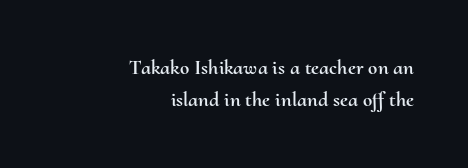
The letters stand straight up with perfectly vertical stems. Each row of text sits above clean, open space. Horizontally, the lines are justified to the trailing edge only. This block has exactly the height ordinary leading produces. Tracking value appears to be zero — textbook default spacing.
